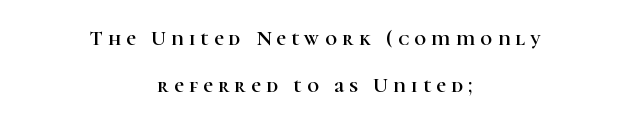
Q: Is the text italic (slanted)? A: No, it is upright.
Q: Is the text underlined? A: No.
Q: How is the paragraph aligned? A: Centered.
Q: Is the spacing between letters normal or unusually wide? A: Unusually wide.
Q: Is the spacing between lines tight, normal or loose? A: Loose.
